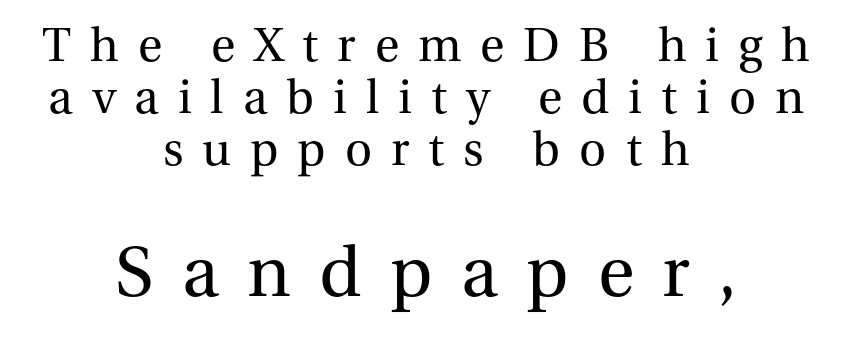
The typeface has the unassuming heft of standard copy or less. A typesetter would call this leading minimal, almost set solid. Words appear elongated and porous because spacing is wide. Reading top to bottom, the characters get bigger at the block break. Layout note: lines centered.
